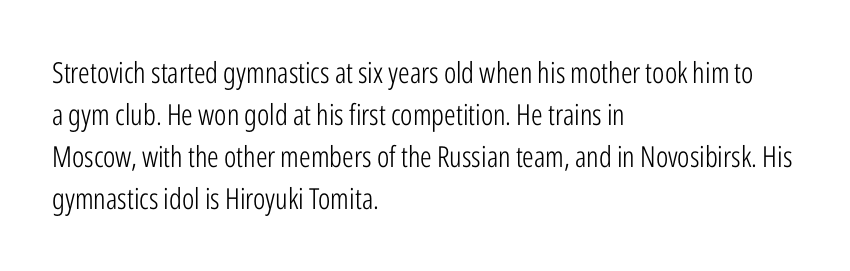
{"serif": "no", "italic": "no", "bold": "no", "weight": "light", "width": "condensed", "stroke_contrast": "low", "x_height": "medium", "monospaced": "no", "underline": "no", "align": "left", "line_spacing": "normal", "line_spacing_ratio": 1.45, "letter_spacing": "normal", "letter_spacing_em": 0.0, "glyph_px": 29}
